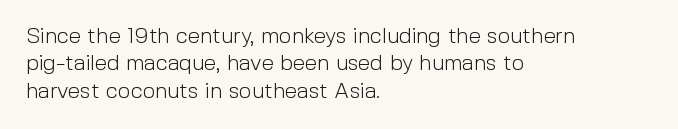
The image shows 22 px text type, upright; set left-aligned, line spacing 1.24x, normal letter spacing, not underlined.
